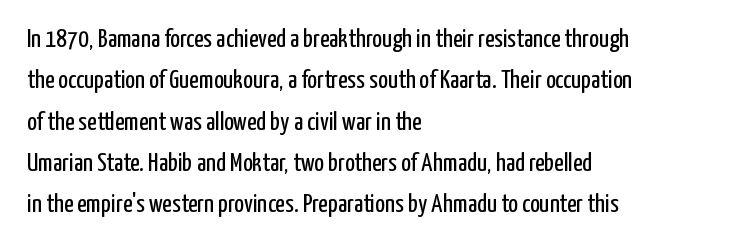
{"italic": "no", "bold": "no", "underline": "no", "align": "left", "line_spacing": "normal", "line_spacing_ratio": 1.59, "letter_spacing": "normal", "letter_spacing_em": 0.0, "glyph_px": 26}
